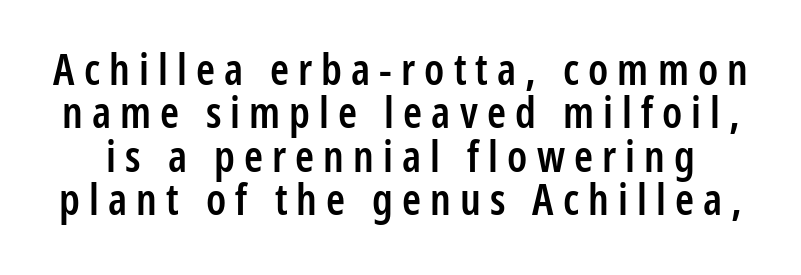
A roman cut, with each character standing at attention. Examine the stroke ends and you'll find no serifs. Type without underlining. Students, note that the glyphs here are deliberately spaced far apart. This is the in-between weight designers call semibold or demi.
